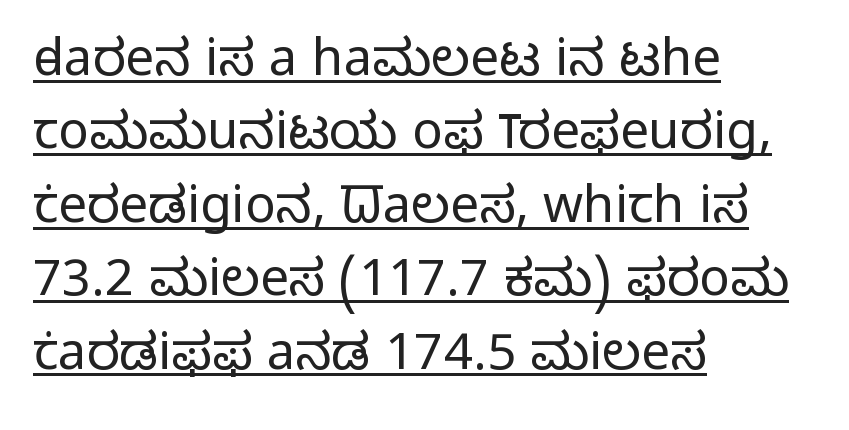
The image shows 51 px light sans-serif type, upright; set left-aligned, normal line spacing (1.44x), normal letter spacing, underlined; low stroke contrast and a medium x-height.
